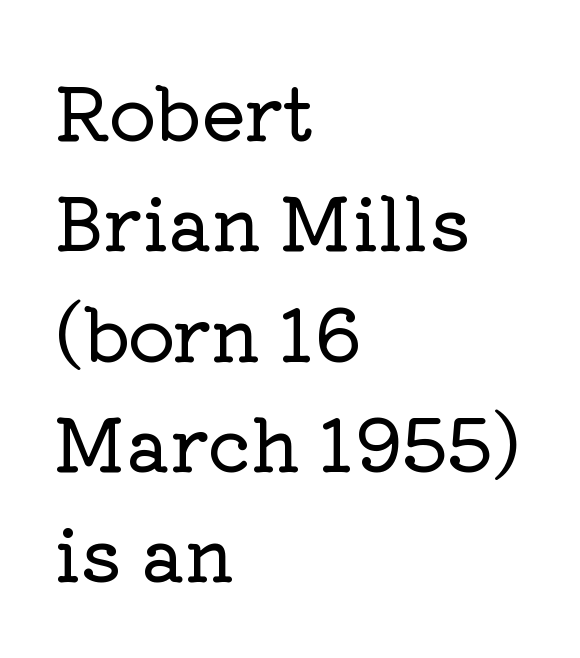
Q: Is the text italic (slanted)? A: No, it is upright.
Q: Is the typeface a serif or a sans-serif typeface? A: Serif.
Q: Is the text underlined? A: No.
Q: How is the paragraph aligned? A: Left-aligned.
Q: Is the spacing between letters normal or unusually wide? A: Normal.
Q: Is the spacing between lines tight, normal or loose? A: Normal.
Q: Width (condensed, normal, or wide)? A: Normal.
Q: Stroke contrast? A: Low.
Q: x-height? A: Medium.
Q: Monospaced? A: No.
